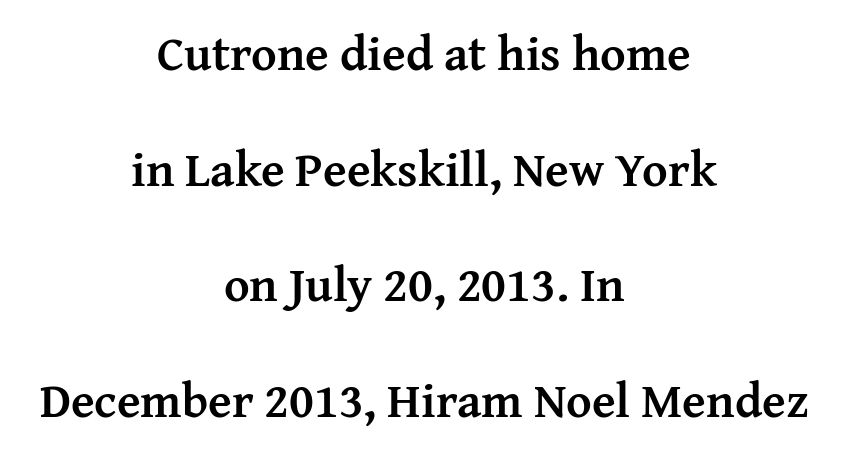
Q: Is the text bold? A: Yes.
Q: Is the text italic (slanted)? A: No, it is upright.
Q: Is the typeface a serif or a sans-serif typeface? A: Serif.
Q: Is the text underlined? A: No.
Q: How is the paragraph aligned? A: Centered.
Q: Is the spacing between letters normal or unusually wide? A: Normal.
Q: Is the spacing between lines tight, normal or loose? A: Loose.
Q: Width (condensed, normal, or wide)? A: Normal.
Q: Stroke contrast? A: Medium.
Q: x-height? A: Medium.
Q: Monospaced? A: No.
